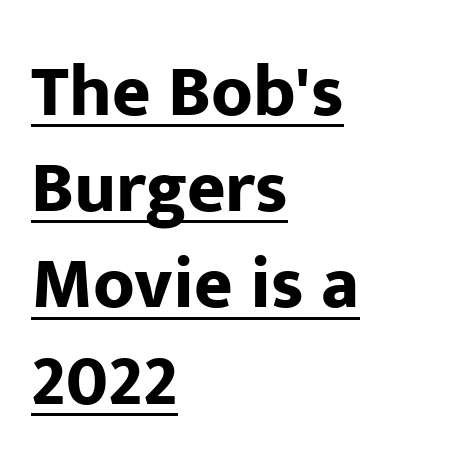
{"serif": "no", "italic": "no", "bold": "yes", "weight": "bold", "width": "normal", "stroke_contrast": "low", "x_height": "medium", "monospaced": "no", "underline": "yes", "align": "left", "line_spacing": "normal", "line_spacing_ratio": 1.3, "letter_spacing": "normal", "letter_spacing_em": 0.0, "glyph_px": 74}
